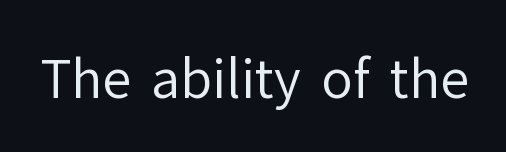
Ascenders rise straight up at ninety degrees. Check the space under the baseline: it is left empty. What stands out about the letter spacing? Nothing — it is the standard amount. The designer went with a sans here, leaving each stem footless.
